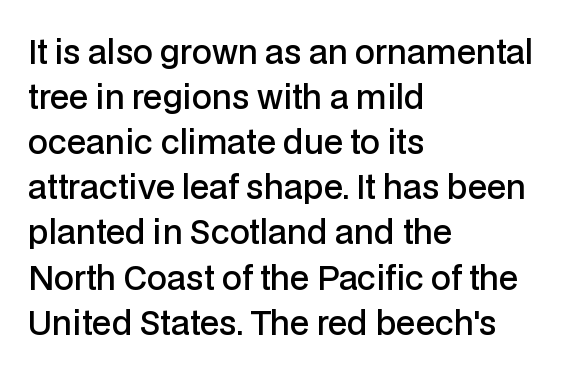
The image shows 32 px semibold sans-serif type, upright; set left-aligned, normal line spacing (1.41x), normal letter spacing, not underlined; low stroke contrast and a medium x-height.
